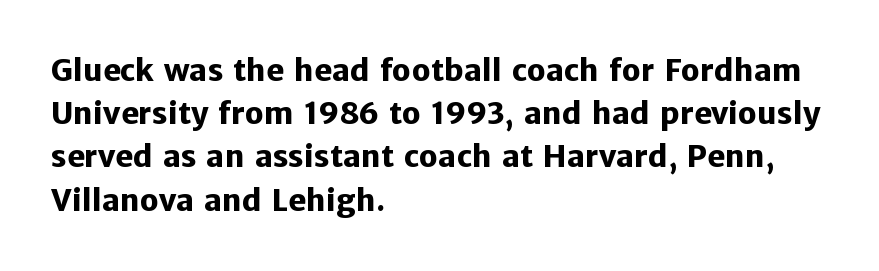
Q: Is the text bold? A: Yes.
Q: Is the text italic (slanted)? A: No, it is upright.
Q: Is the typeface a serif or a sans-serif typeface? A: Sans-serif.
Q: Is the text underlined? A: No.
Q: How is the paragraph aligned? A: Left-aligned.
Q: Is the spacing between letters normal or unusually wide? A: Normal.
Q: Is the spacing between lines tight, normal or loose? A: Normal.
Q: Width (condensed, normal, or wide)? A: Normal.
Q: Stroke contrast? A: Low.
Q: x-height? A: Medium.
Q: Monospaced? A: No.
